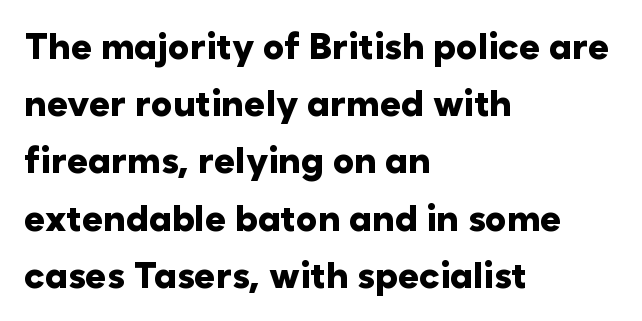
Only glyphs here, with clear space below each row. Here the designer chose a conventional face with non-uniform glyph widths. No italicization has been applied; the sample stays upright. Compared with typical body copy, the letter spacing here is the same. The typeface chosen for these lines omits serifs. Bold? Absolutely — the strokes are thick and heavy.
